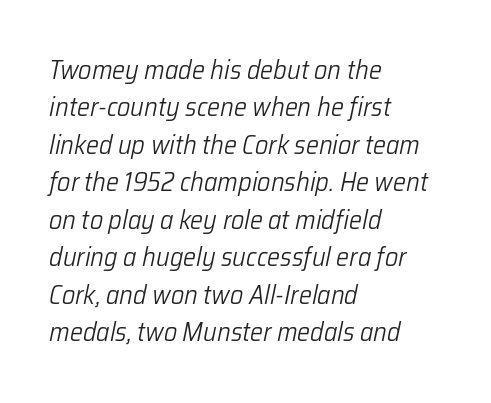
Regular leading. The passage is arranged the way most books set body copy — flush left. The passage shown leans; its letterforms are oblique. On a weight scale, this lands at 450 or below. Honestly, there is no underline to notice here at all.
